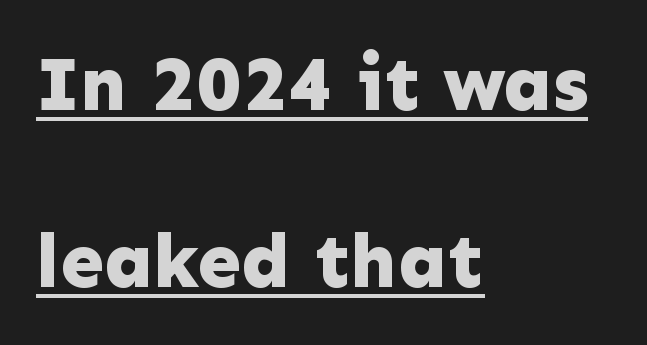
Q: Is the text bold? A: Yes.
Q: Is the text italic (slanted)? A: No, it is upright.
Q: Is the typeface a serif or a sans-serif typeface? A: Sans-serif.
Q: Is the text underlined? A: Yes.
Q: How is the paragraph aligned? A: Left-aligned.
Q: Is the spacing between letters normal or unusually wide? A: Normal.
Q: Is the spacing between lines tight, normal or loose? A: Loose.
Q: Width (condensed, normal, or wide)? A: Normal.
Q: Stroke contrast? A: Low.
Q: x-height? A: Medium.
Q: Monospaced? A: No.
